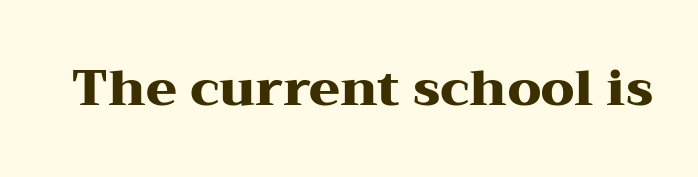
Q: Is the text bold? A: Yes.
Q: Is the text italic (slanted)? A: No, it is upright.
Q: Is the typeface a serif or a sans-serif typeface? A: Serif.
Q: Is the text underlined? A: No.
Q: Is the spacing between letters normal or unusually wide? A: Normal.
Q: Width (condensed, normal, or wide)? A: Wide.
Q: Stroke contrast? A: Medium.
Q: x-height? A: Medium.
Q: Monospaced? A: No.
